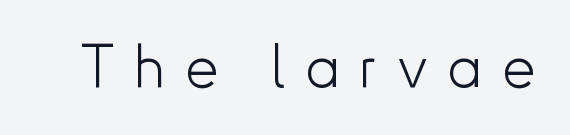
Q: Is the text bold? A: No.
Q: Is the text italic (slanted)? A: No, it is upright.
Q: Is the typeface a serif or a sans-serif typeface? A: Sans-serif.
Q: Is the text underlined? A: No.
Q: Is the spacing between letters normal or unusually wide? A: Unusually wide.
Q: Width (condensed, normal, or wide)? A: Normal.
Q: Stroke contrast? A: Low.
Q: x-height? A: Small.
Q: Monospaced? A: No.
